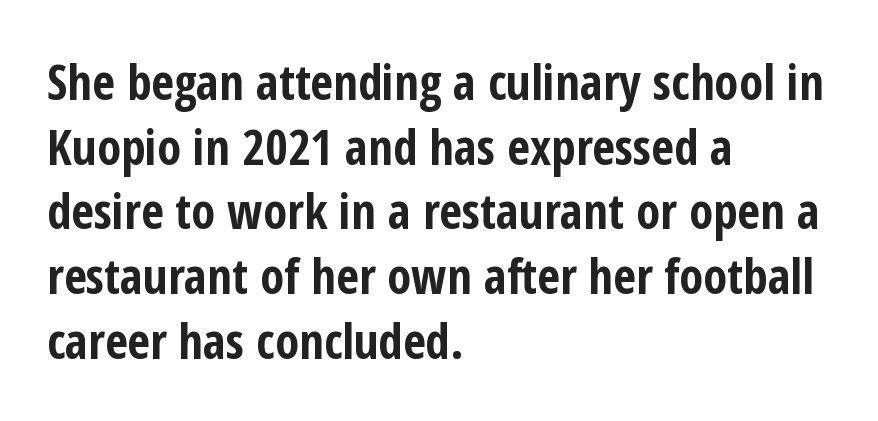
{"serif": "no", "italic": "no", "bold": "yes", "weight": "bold", "width": "condensed", "stroke_contrast": "low", "x_height": "medium", "monospaced": "no", "underline": "no", "align": "left", "line_spacing": "normal", "line_spacing_ratio": 1.32, "letter_spacing": "normal", "letter_spacing_em": 0.0, "glyph_px": 49}
